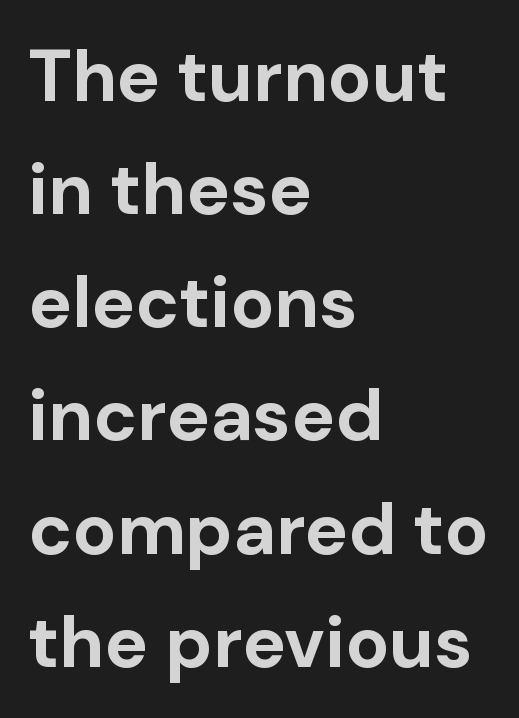
The image shows 73 px bold sans-serif type, upright; set left-aligned, normal line spacing (1.55x), normal letter spacing, not underlined; low stroke contrast and a medium x-height.
